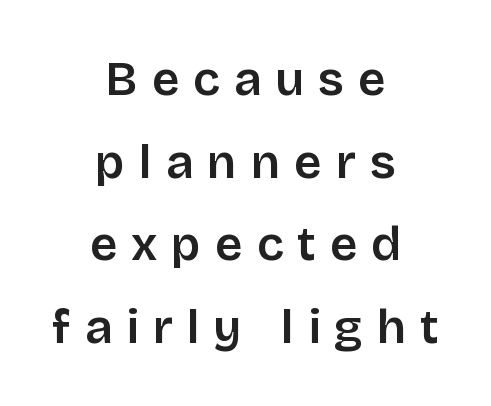
The image shows 48 px semibold sans-serif type, upright; set centered, line spacing 1.72x, unusually wide letter spacing (+0.29 em), not underlined; low stroke contrast and a large x-height.
